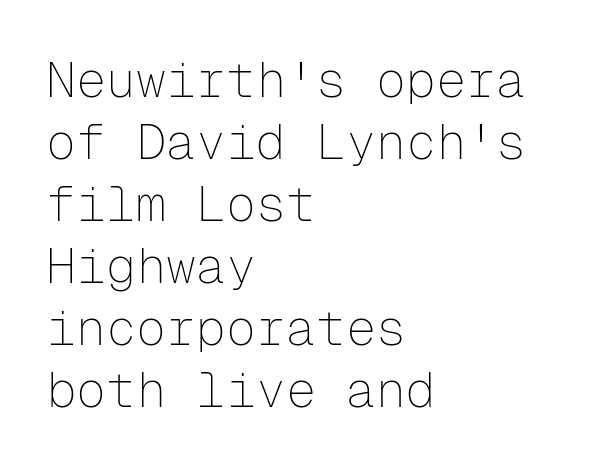
Note: no serifs on the glyphs. In CSS terms this would be text-align: left. Type without underlining. Ascenders rise straight up at ninety degrees.
